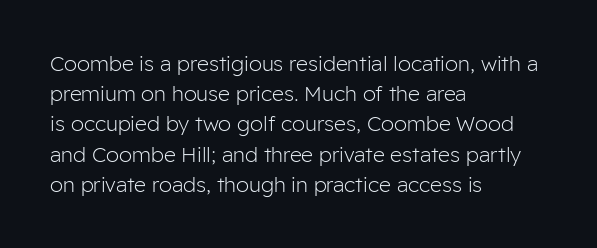
{"italic": "no", "bold": "no", "underline": "no", "align": "left", "line_spacing": "normal", "line_spacing_ratio": 1.44, "letter_spacing": "normal", "letter_spacing_em": 0.0, "glyph_px": 21}
